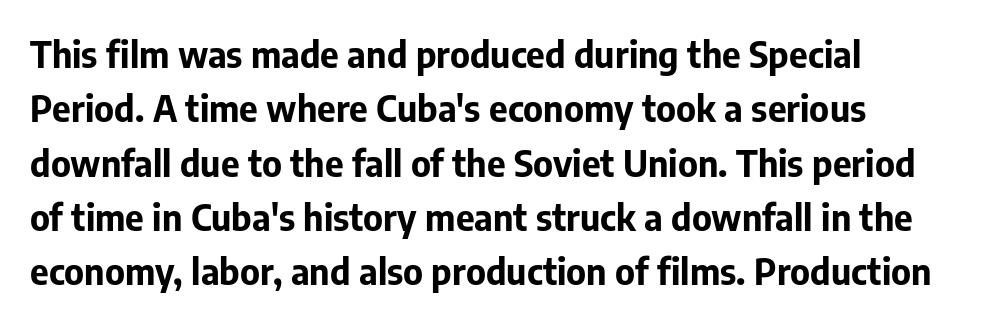
Nope, no serifs anywhere on these letters. Descenders hang freely into open space. The face used here is proportionally spaced, like ordinary book or web type. Compared with a centered layout, this one pins lines to the left instead. Vertically, the passage feels balanced, rows spaced as you'd expect.
